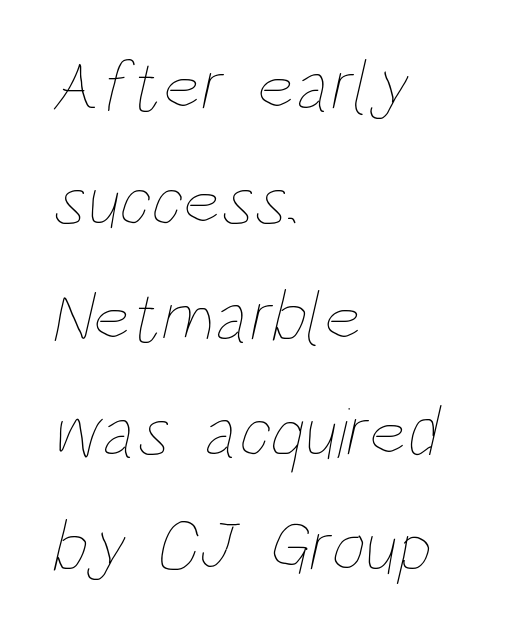
Q: Is the text bold? A: No.
Q: Is the text underlined? A: No.
Q: How is the paragraph aligned? A: Left-aligned.
Q: Is the spacing between letters normal or unusually wide? A: Normal.
Q: Is the spacing between lines tight, normal or loose? A: Normal.
Q: Width (condensed, normal, or wide)? A: Condensed.
Q: Stroke contrast? A: Low.
Q: x-height? A: Large.
Q: Monospaced? A: No.
